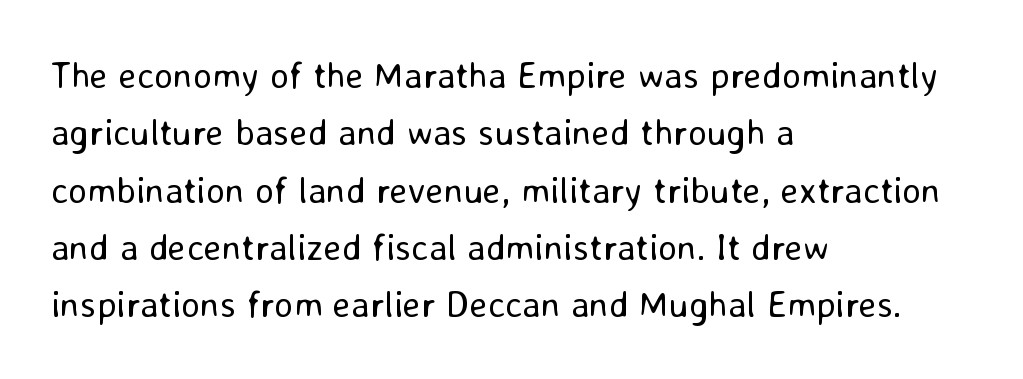
Q: Is the text bold? A: No.
Q: Is the text italic (slanted)? A: No, it is upright.
Q: Is the typeface a serif or a sans-serif typeface? A: Sans-serif.
Q: Is the text underlined? A: No.
Q: How is the paragraph aligned? A: Left-aligned.
Q: Is the spacing between letters normal or unusually wide? A: Normal.
Q: Is the spacing between lines tight, normal or loose? A: Normal.
Q: Width (condensed, normal, or wide)? A: Normal.
Q: Stroke contrast? A: Low.
Q: x-height? A: Medium.
Q: Monospaced? A: No.
